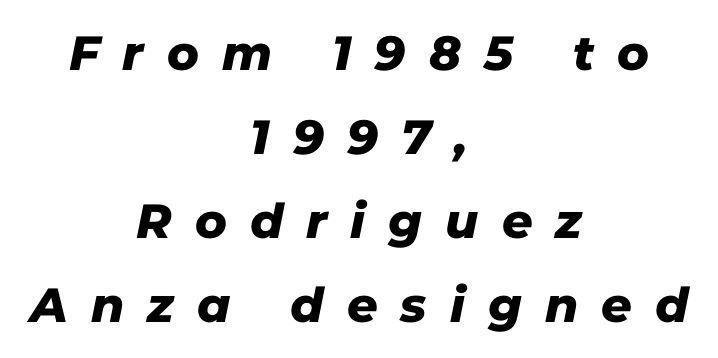
{"serif": "no", "width": "normal", "stroke_contrast": "low", "x_height": "medium", "monospaced": "no", "underline": "no", "align": "center", "line_spacing_ratio": 1.75, "letter_spacing": "wide", "letter_spacing_em": 0.48, "glyph_px": 48}
